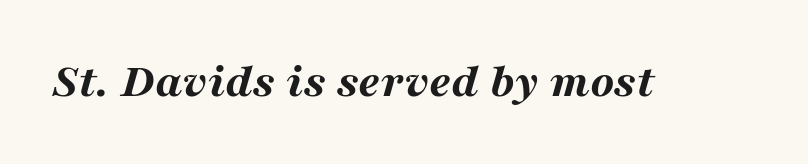
The face used here is proportionally spaced, like ordinary book or web type. Here the glyphs are tracked normally, forming tight word shapes. These words are printed bold, with thick strokes throughout. Nobody drew a line under any word here.
